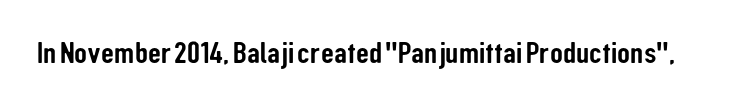
{"serif": "no", "italic": "no", "width": "condensed", "stroke_contrast": "low", "x_height": "medium", "monospaced": "no", "underline": "no", "letter_spacing": "normal", "letter_spacing_em": 0.0, "glyph_px": 32}
